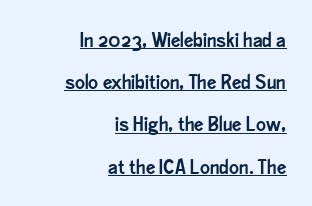
Each line ends at the same right margin while the left side varies. The lettering is marked with a stroke running underneath it. In terms of posture, this sample is upright. Compared with typical paragraphs, the rows here are farther apart. What stands out about the letter spacing? Nothing — it is the standard amount.
